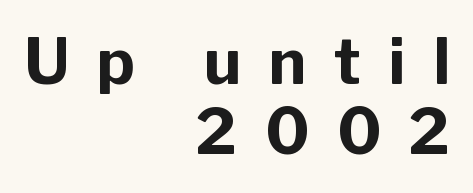
The lines are quadded right. Posture: vertical. Varying glyph widths throughout — classic text-font behaviour. Typesetter's note: full bold, strokes at maximum text heaviness.
